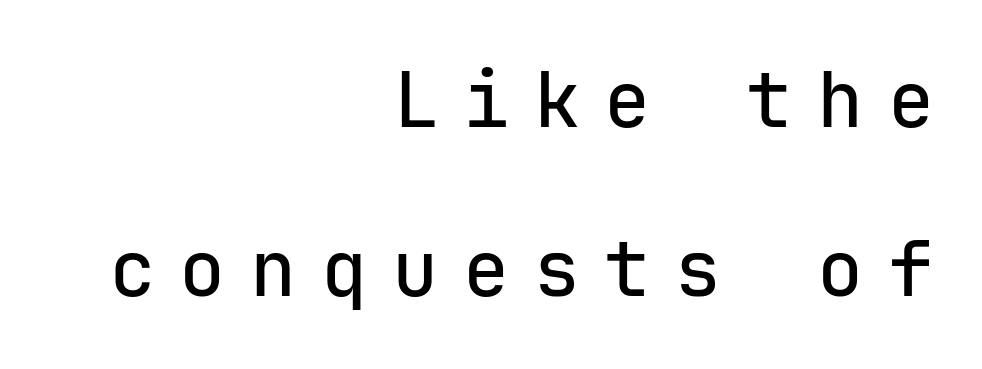
Q: Is the text italic (slanted)? A: No, it is upright.
Q: Is the typeface a serif or a sans-serif typeface? A: Sans-serif.
Q: Is the text underlined? A: No.
Q: How is the paragraph aligned? A: Right-aligned.
Q: Is the spacing between letters normal or unusually wide? A: Unusually wide.
Q: Is the spacing between lines tight, normal or loose? A: Loose.
Q: Width (condensed, normal, or wide)? A: Normal.
Q: Stroke contrast? A: Low.
Q: x-height? A: Medium.
Q: Monospaced? A: Yes.
